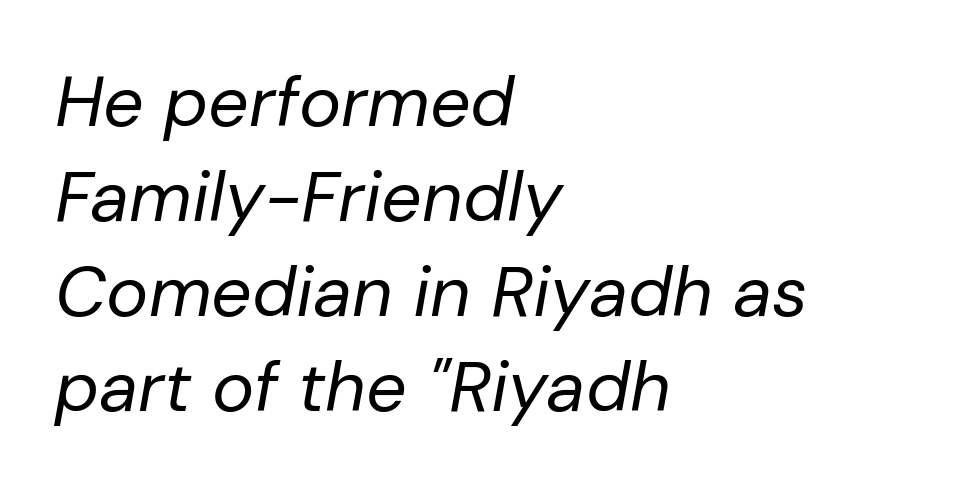
The image shows 71 px regular-weight type, italic (leaning right); set left-aligned, normal line spacing (1.34x), normal letter spacing, not underlined; low stroke contrast and a medium x-height.
